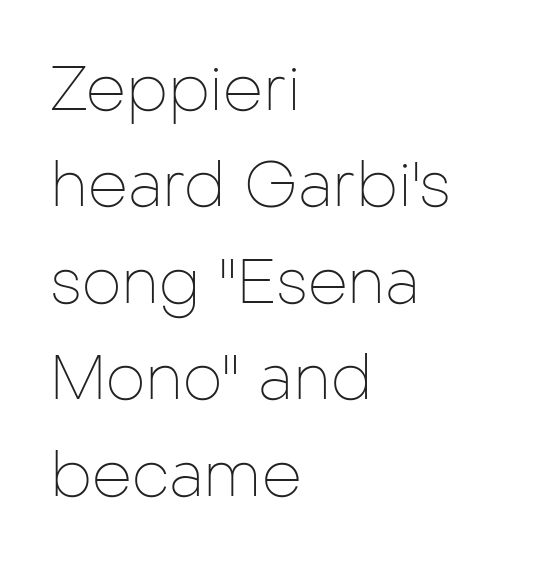
The passage shown is not bold in any degree. The rendering uses natural spacing where letterforms have individual widths. Tracking here is standard; glyphs follow each other at the usual distance. This sample keeps an unexceptional amount of space between lines. Grotesque or geometric, the face here clearly has no serifs.
